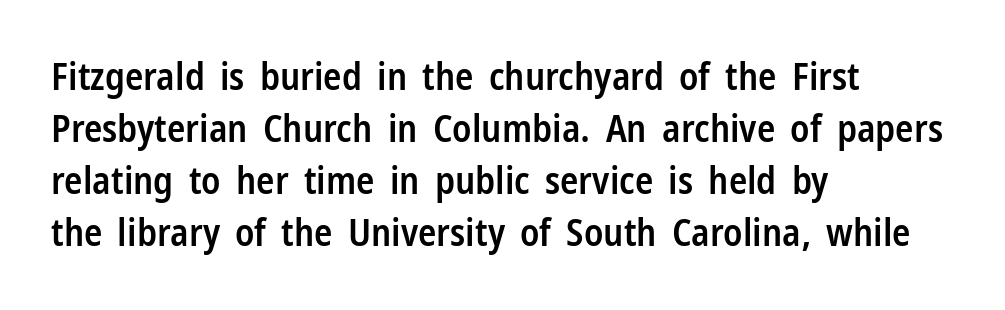
Typesetter's note: demi weight, one step under bold. Character widths vary here, with narrow letters taking less room than wide ones. The font family rendered here belongs to the sans-serif group. If you measured baseline to baseline, you'd find a middling distance. If you drew a line through each stem, it would be perfectly vertical. Nothing unusual about the tracking: characters are spaced as the font intends.
